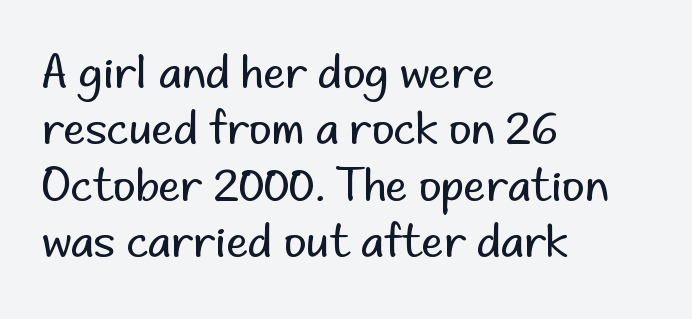
The image shows 44 px regular-weight sans-serif type, upright; set left-aligned, normal line spacing (1.28x), normal letter spacing, not underlined; low stroke contrast and a small x-height.
